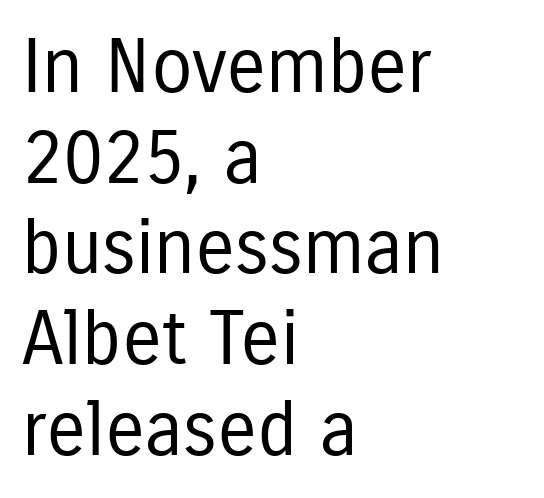
{"serif": "no", "italic": "no", "bold": "no", "weight": "regular", "width": "condensed", "stroke_contrast": "low", "x_height": "medium", "monospaced": "no", "underline": "no", "align": "left", "line_spacing_ratio": 1.21, "letter_spacing": "normal", "letter_spacing_em": 0.0, "glyph_px": 75}
